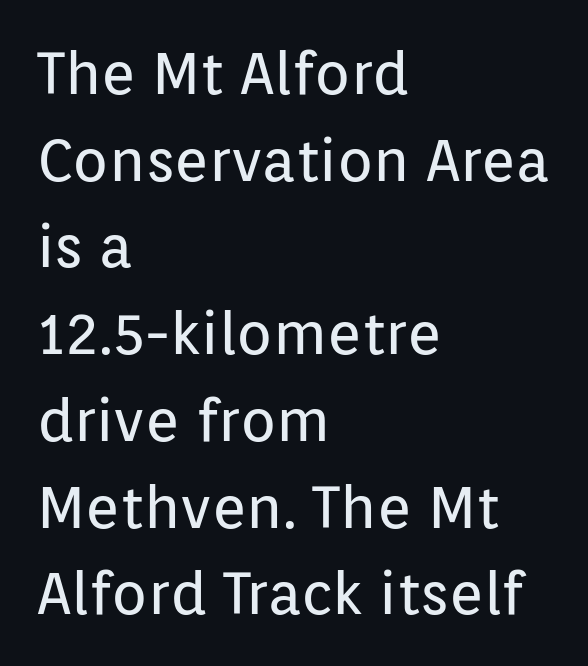
{"serif": "no", "italic": "no", "bold": "no", "weight": "regular", "width": "normal", "stroke_contrast": "low", "x_height": "medium", "monospaced": "no", "underline": "no", "align": "left", "line_spacing": "normal", "line_spacing_ratio": 1.47, "letter_spacing": "normal", "letter_spacing_em": 0.0, "glyph_px": 59}
